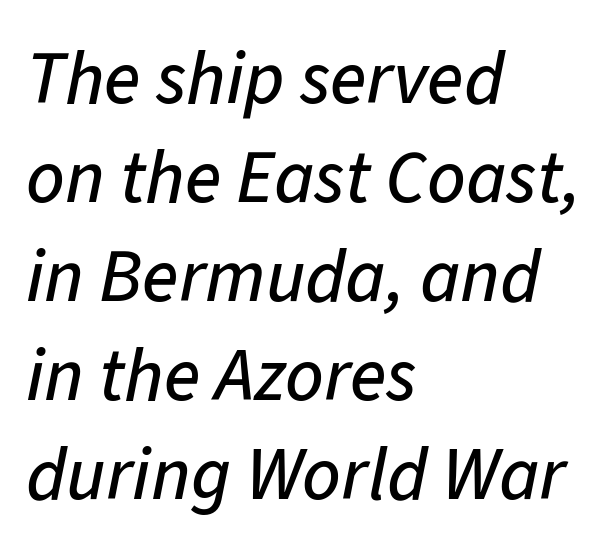
The image shows 75 px text type, italic (leaning right); set left-aligned, normal line spacing (1.32x), normal letter spacing, not underlined; low stroke contrast and a medium x-height.
